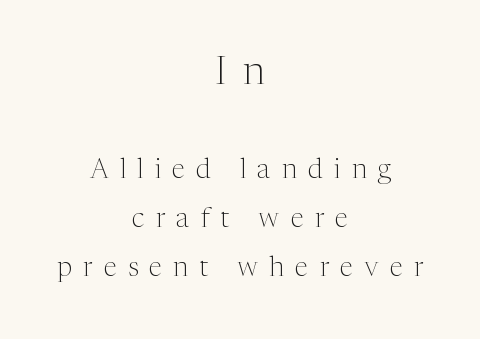
The image shows 40 px light serif type, upright; set centered, line spacing 1.81x, unusually wide letter spacing (+0.42 em), not underlined; the first (top) block is 1.48x larger; medium stroke contrast and a medium x-height.
